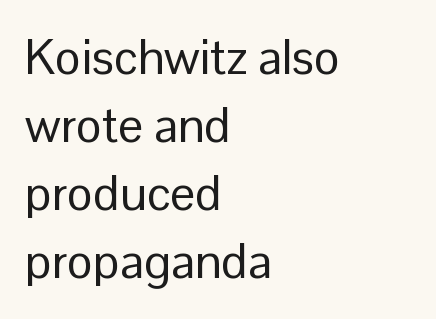
{"serif": "no", "italic": "no", "bold": "no", "weight": "regular", "width": "normal", "stroke_contrast": "low", "x_height": "medium", "monospaced": "no", "underline": "no", "align": "left", "line_spacing": "normal", "line_spacing_ratio": 1.39, "letter_spacing": "normal", "letter_spacing_em": 0.0, "glyph_px": 49}
